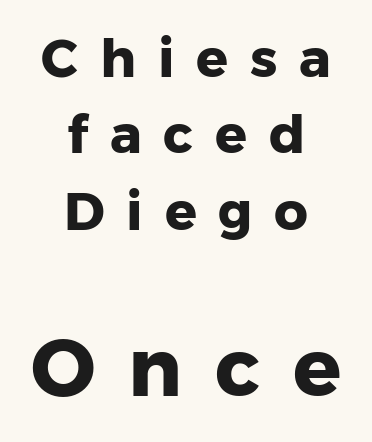
{"serif": "no", "italic": "no", "bold": "yes", "weight": "heavy", "width": "normal", "stroke_contrast": "low", "x_height": "medium", "monospaced": "no", "underline": "no", "align": "center", "line_spacing": "normal", "line_spacing_ratio": 1.44, "letter_spacing": "wide", "letter_spacing_em": 0.41, "larger_block": "second", "size_ratio": 1.51, "glyph_px": 80}
